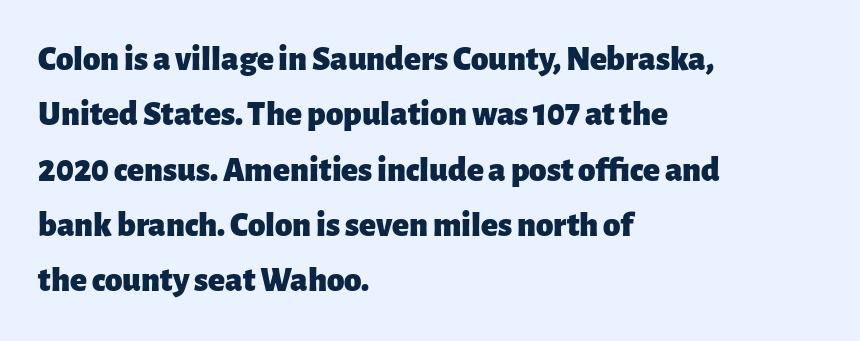
Where is the straight margin? On the left. Observe the ordinary spacing: letters are neighbours, not strangers. Each new line begins a customary step beneath the previous one. The axis of the letterforms is exactly vertical. On the weight axis this lands at bold, roughly 700. Here the designer chose a conventional face with non-uniform glyph widths.
